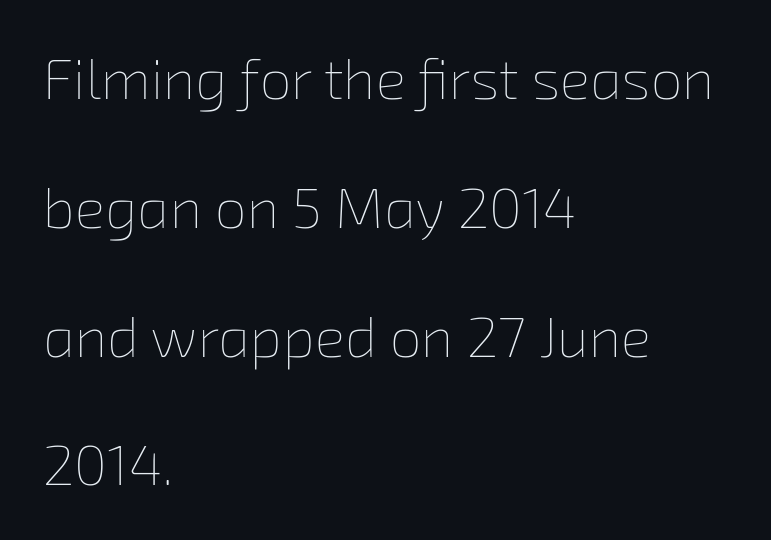
The image shows 57 px thin type; set left-aligned, loose line spacing (2.26x), normal letter spacing, not underlined; low stroke contrast and a medium x-height.
